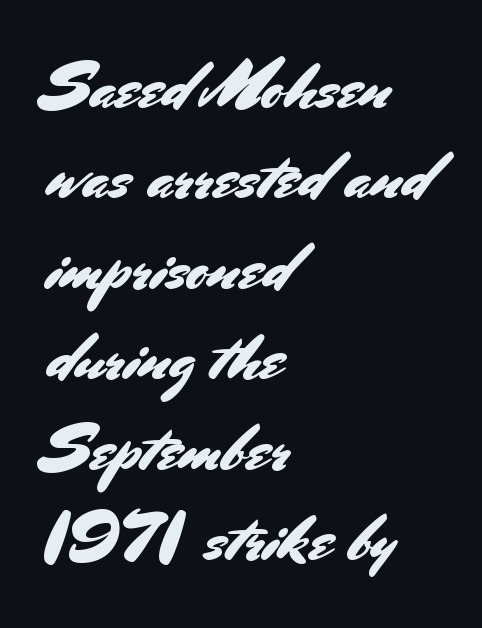
Q: Is the text italic (slanted)? A: Yes.
Q: Is the typeface a serif or a sans-serif typeface? A: Sans-serif.
Q: Is the text underlined? A: No.
Q: How is the paragraph aligned? A: Left-aligned.
Q: Is the spacing between letters normal or unusually wide? A: Normal.
Q: Is the spacing between lines tight, normal or loose? A: Normal.
Q: Width (condensed, normal, or wide)? A: Normal.
Q: Stroke contrast? A: Medium.
Q: x-height? A: Small.
Q: Monospaced? A: No.
